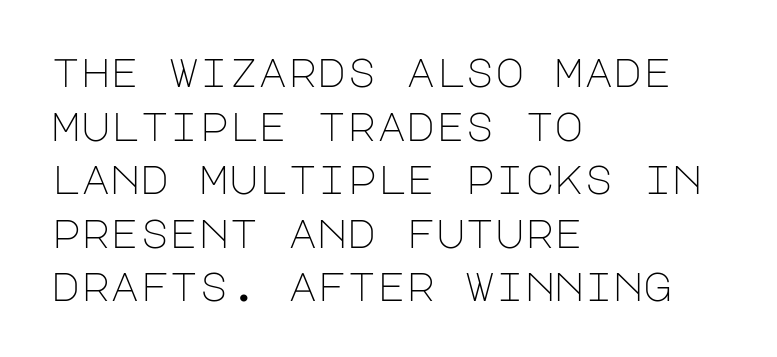
You can tell it's not italic because the verticals are truly vertical. Observe the absence of serifs on each vertical stroke in this sample. Clear beneath every line of the passage. The rag falls on the right side of this text block.
